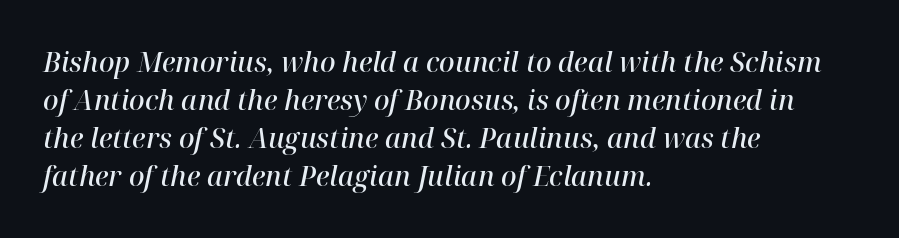
The typography opts for an oblique posture over an upright one. Which margin do the lines hug? The left one — the right edge is uneven. Compared with typical paragraphs, the rows here are spaced about the same. The letters are semibold — heavier than regular but short of a full bold. Has an underline been added? It has not.
